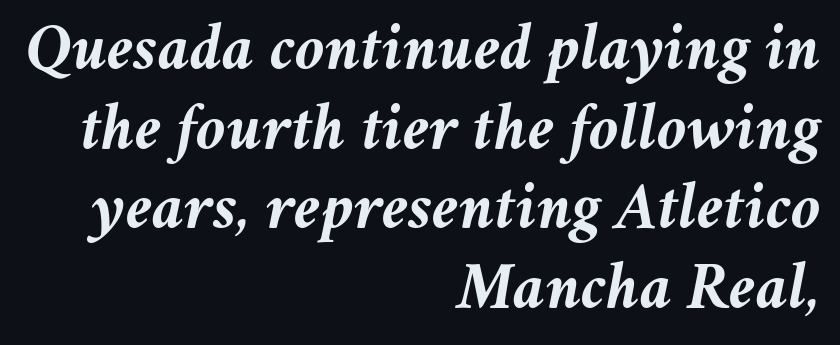
{"italic": "yes", "lean": "right", "slant_degrees": 11, "bold": "yes", "weight": "semibold", "width": "normal", "stroke_contrast": "medium", "x_height": "medium", "monospaced": "no", "underline": "no", "align": "right", "line_spacing_ratio": 1.17, "letter_spacing": "normal", "letter_spacing_em": 0.0, "glyph_px": 68}
